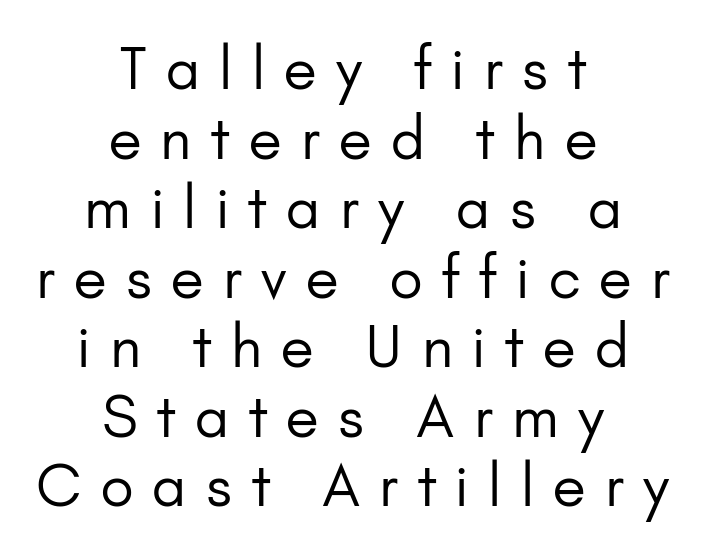
The image shows 57 px regular-weight sans-serif type, upright; set centered, line spacing 1.22x, unusually wide letter spacing (+0.34 em), not underlined; low stroke contrast and a small x-height.
